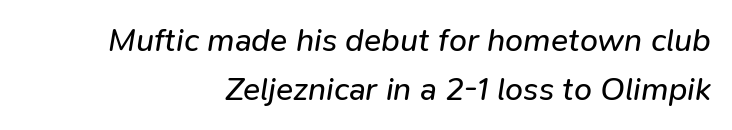
The image shows 32 px regular-weight type, italic (leaning right); set right-aligned, normal line spacing (1.52x), normal letter spacing, not underlined; low stroke contrast and a medium x-height.
